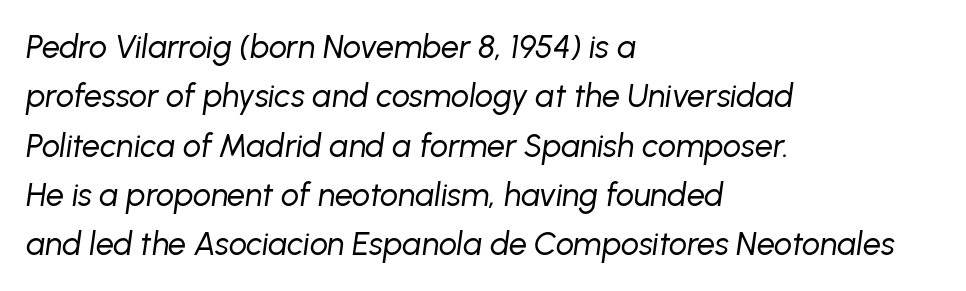
Q: Is the text bold? A: No.
Q: Is the text italic (slanted)? A: Yes, it leans right by about 8 degrees.
Q: Is the text underlined? A: No.
Q: How is the paragraph aligned? A: Left-aligned.
Q: Is the spacing between letters normal or unusually wide? A: Normal.
Q: Is the spacing between lines tight, normal or loose? A: Normal.
Q: Width (condensed, normal, or wide)? A: Normal.
Q: Stroke contrast? A: Low.
Q: x-height? A: Medium.
Q: Monospaced? A: No.
